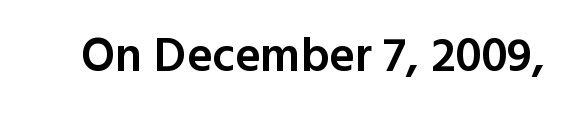
{"serif": "no", "italic": "no", "bold": "semi", "weight": "semibold", "width": "normal", "x_height": "medium", "monospaced": "no", "underline": "no", "letter_spacing": "normal", "letter_spacing_em": 0.0, "glyph_px": 48}
